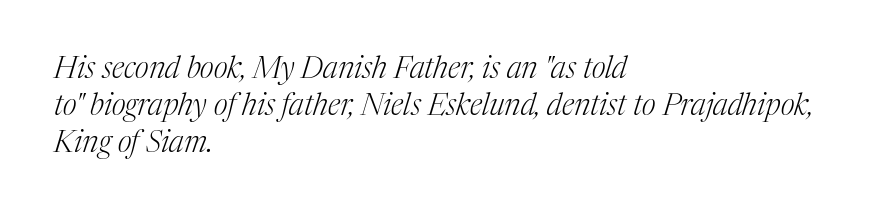
{"serif": "yes", "italic": "yes", "lean": "right", "slant_degrees": 17, "bold": "no", "weight": "light", "width": "normal", "stroke_contrast": "medium", "x_height": "medium", "monospaced": "no", "underline": "no", "align": "left", "line_spacing_ratio": 1.23, "letter_spacing": "normal", "letter_spacing_em": 0.0, "glyph_px": 30}
